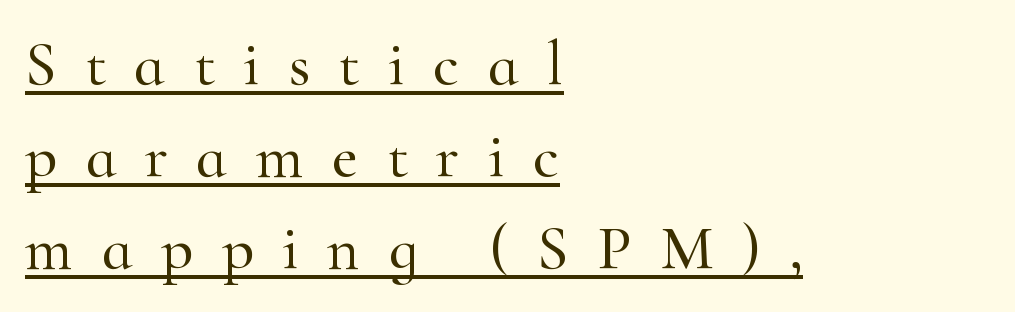
The image shows 63 px serif type, upright; set left-aligned, normal line spacing (1.46x), unusually wide letter spacing (+0.45 em), underlined; high stroke contrast and a small x-height.
